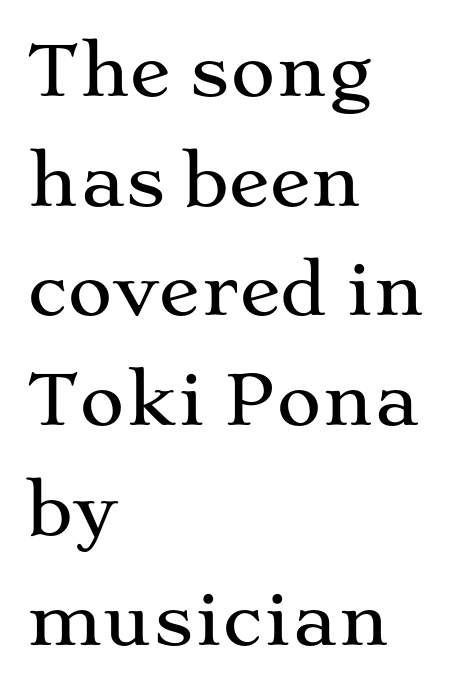
{"serif": "yes", "italic": "no", "width": "wide", "stroke_contrast": "medium", "x_height": "medium", "monospaced": "no", "underline": "no", "align": "left", "line_spacing": "normal", "line_spacing_ratio": 1.59, "letter_spacing": "normal", "letter_spacing_em": 0.0, "glyph_px": 69}
